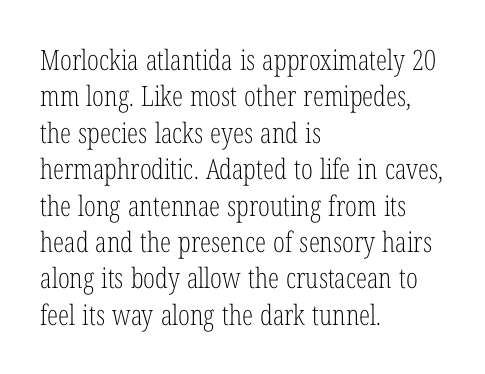
Bare-footed words on every line. Each stroke keeps to a modest, everyday thickness or less. This rendering employs a face with finishing strokes, i.e., a serif. Is this a fixed-width face? No — the glyphs have proportional, varying widths.
